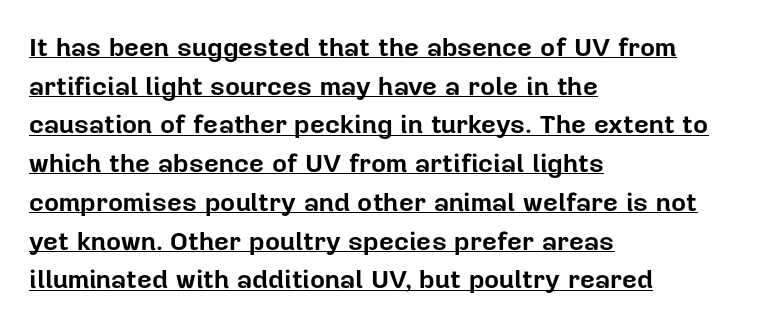
The image shows 26 px bold type, upright; set left-aligned, normal line spacing (1.49x), normal letter spacing, underlined.
